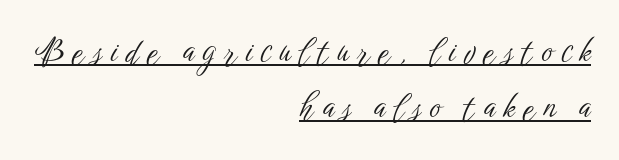
The face used here is proportionally spaced, like ordinary book or web type. Summary of vertical rhythm: regular, with standard interline spacing. Substantial extra tracking has been applied to these lines. The rendered words wear a rule along their underside. In terms of letterform style, serifs are entirely absent.
